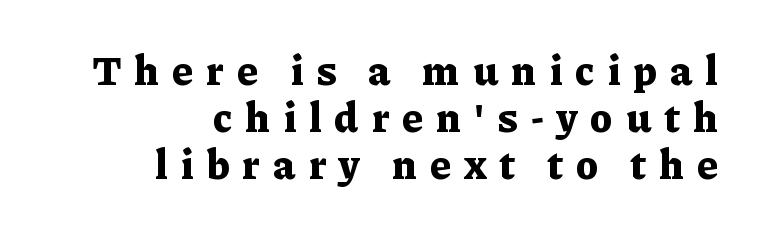
The image shows 41 px bold serif type, upright; set right-aligned, tight line spacing (1.15x), unusually wide letter spacing (+0.31 em), not underlined; low stroke contrast and a medium x-height.
